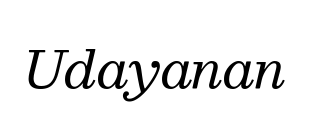
The line texture is even and compact thanks to regular tracking. Vertical stems look standard width or narrower in stroke. Are there feet on the stems? There are — it's a serif. Proportional: the letters do not fall into vertical columns. Anything drawn beneath the words? Only blank space.
